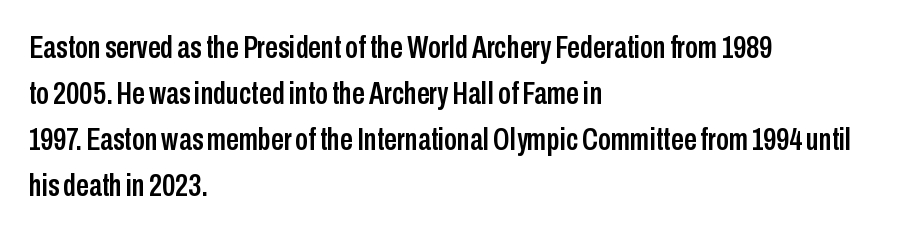
The letters carry no serifs — their stems end cleanly without finishing strokes. The space directly below the letters is spotless. Think of a printed novel: that variable character pitch is what you see here. Do the letters lean? They stand straight. Horizontal bands of white between lines are of average thickness. Does extra space separate the letters? No, they use regular spacing.
